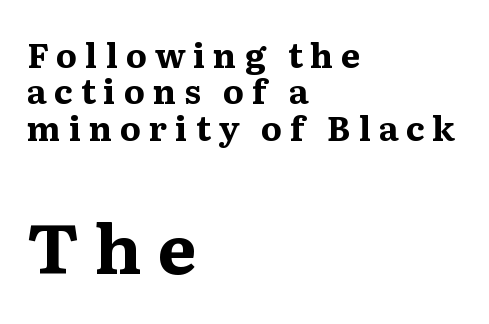
{"serif": "yes", "italic": "no", "bold": "yes", "weight": "bold", "width": "normal", "stroke_contrast": "medium", "x_height": "medium", "monospaced": "no", "underline": "no", "align": "left", "line_spacing": "tight", "line_spacing_ratio": 1.07, "letter_spacing": "wide", "letter_spacing_em": 0.23, "larger_block": "second", "size_ratio": 2.03, "glyph_px": 69}
